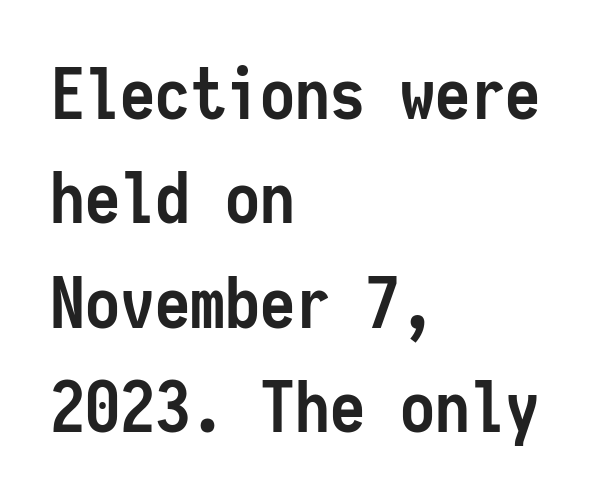
Q: Is the text bold? A: Yes.
Q: Is the text italic (slanted)? A: No, it is upright.
Q: Is the typeface a serif or a sans-serif typeface? A: Sans-serif.
Q: Is the text underlined? A: No.
Q: How is the paragraph aligned? A: Left-aligned.
Q: Is the spacing between letters normal or unusually wide? A: Normal.
Q: Is the spacing between lines tight, normal or loose? A: Normal.
Q: Width (condensed, normal, or wide)? A: Condensed.
Q: Stroke contrast? A: Low.
Q: x-height? A: Medium.
Q: Monospaced? A: Yes.
